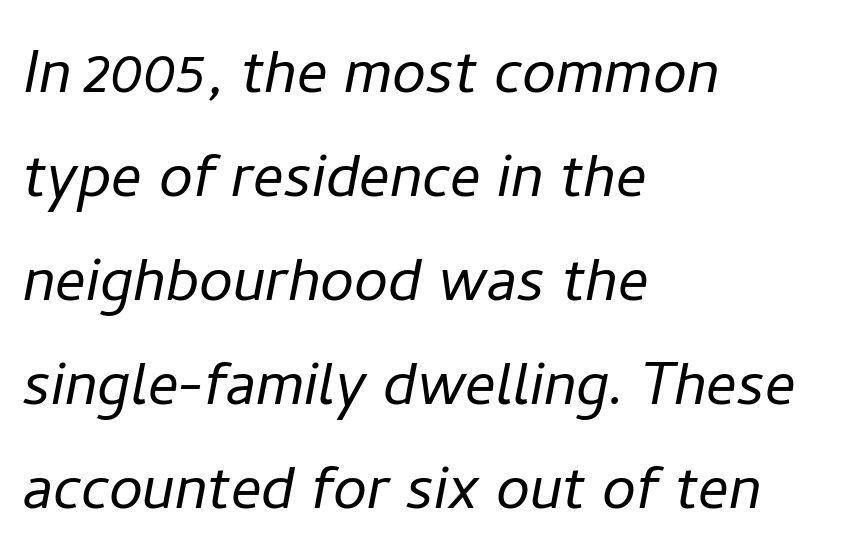
The passage is arranged the way most books set body copy — flush left. Just letters on the line, the space beneath them empty. Tall strokes in this sample are angled rather than plumb. Spacing between characters is what you'd get straight out of the box.
